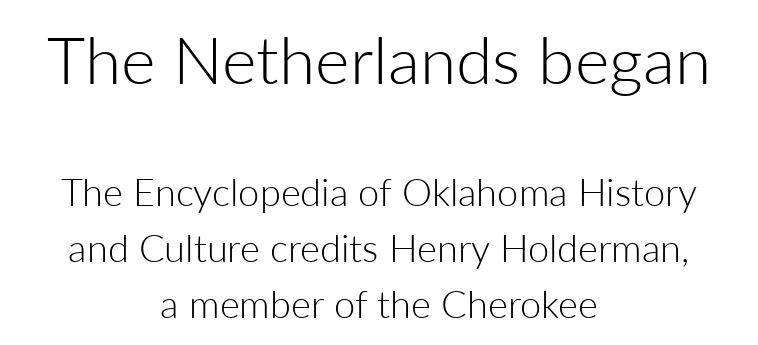
Q: Is the text bold? A: No.
Q: Is the text italic (slanted)? A: No, it is upright.
Q: Is the typeface a serif or a sans-serif typeface? A: Sans-serif.
Q: Is the text underlined? A: No.
Q: How is the paragraph aligned? A: Centered.
Q: Is the spacing between letters normal or unusually wide? A: Normal.
Q: Is the spacing between lines tight, normal or loose? A: Normal.
Q: Which block of text is set in a larger size, the first (top) or the second (bottom)? A: The first (top) one.
Q: Width (condensed, normal, or wide)? A: Normal.
Q: Stroke contrast? A: Low.
Q: x-height? A: Medium.
Q: Monospaced? A: No.
